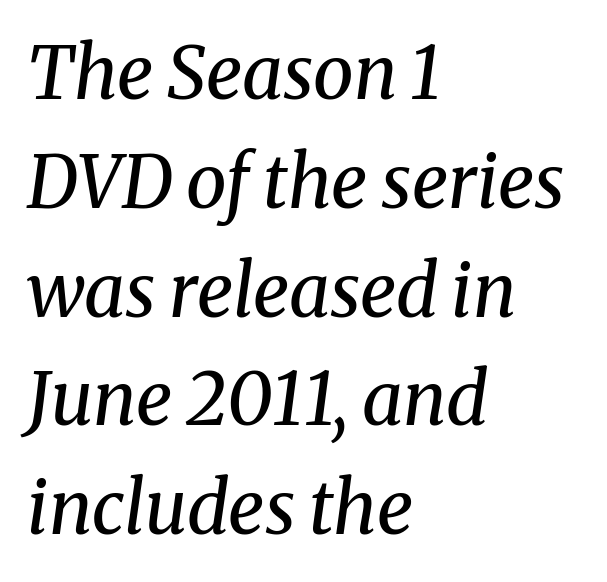
Q: Is the text bold? A: No.
Q: Is the text italic (slanted)? A: Yes, it leans right by about 8 degrees.
Q: Is the typeface a serif or a sans-serif typeface? A: Serif.
Q: Is the text underlined? A: No.
Q: How is the paragraph aligned? A: Left-aligned.
Q: Is the spacing between letters normal or unusually wide? A: Normal.
Q: Is the spacing between lines tight, normal or loose? A: Normal.
Q: Width (condensed, normal, or wide)? A: Normal.
Q: Stroke contrast? A: Medium.
Q: x-height? A: Medium.
Q: Monospaced? A: No.
